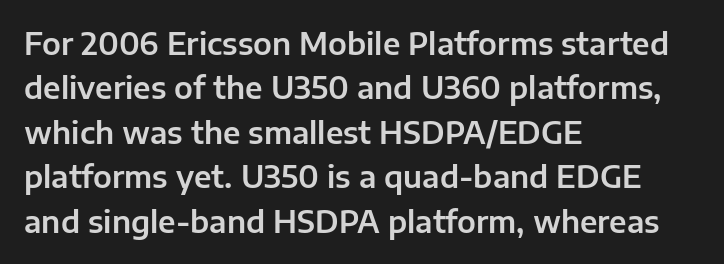
The image shows 30 px sans-serif type, upright; set left-aligned, normal line spacing (1.48x), normal letter spacing, not underlined; low stroke contrast and a medium x-height.
